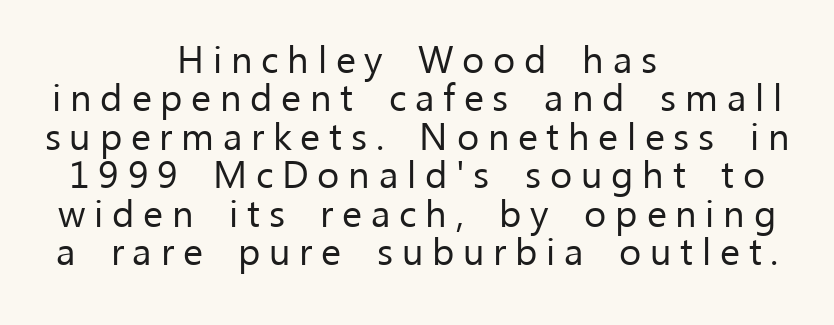
Reading down the column, the eye jumps only a short way to each next line. No feet cap the strokes, marking this as sans-serif type. You could not count columns in this text — the font is proportionally spaced. Teacher's note: observe the equal gaps on both sides — that is centered alignment. Ordinary non-slanted type is in use.
